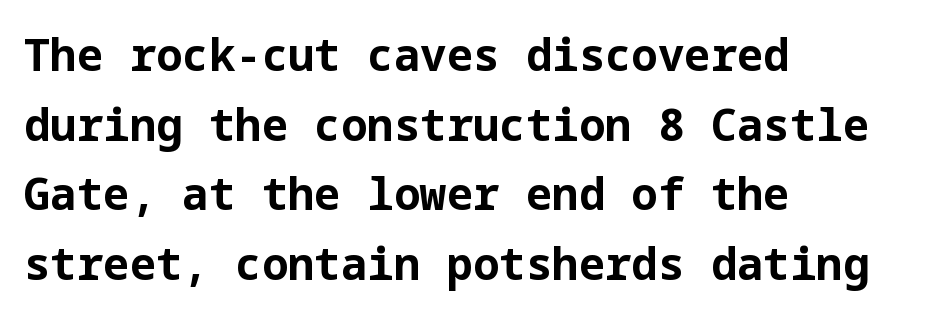
The image shows 44 px bold sans-serif type, upright; set left-aligned, normal line spacing (1.58x), normal letter spacing, not underlined; low stroke contrast and a medium x-height.
